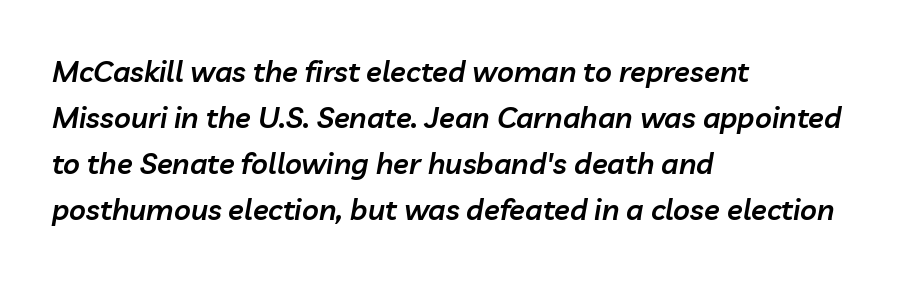
The image shows 29 px semibold type, italic (leaning right); set left-aligned, normal line spacing (1.59x), normal letter spacing, not underlined; low stroke contrast and a medium x-height.
